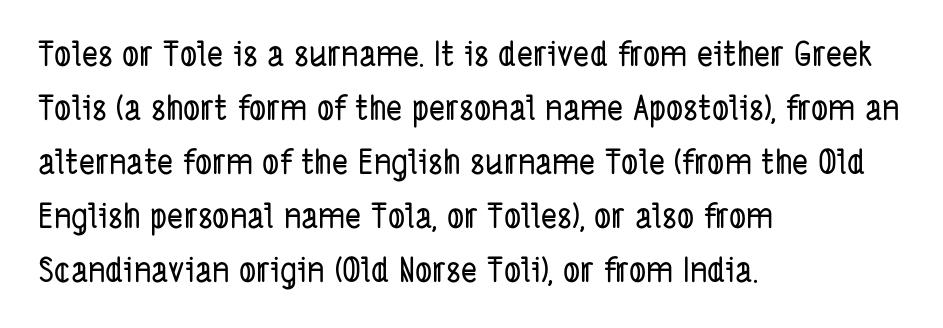
The tracking reads as untouched default to a designer's eye. The compositor pushed each line to the left boundary. Do the characters align in a grid? No, the font is proportional. In terms of leading, this rendering sits right in the middle. Nobody drew a line under any word here. Are there feet on the stems? There aren't — it's a sans.
